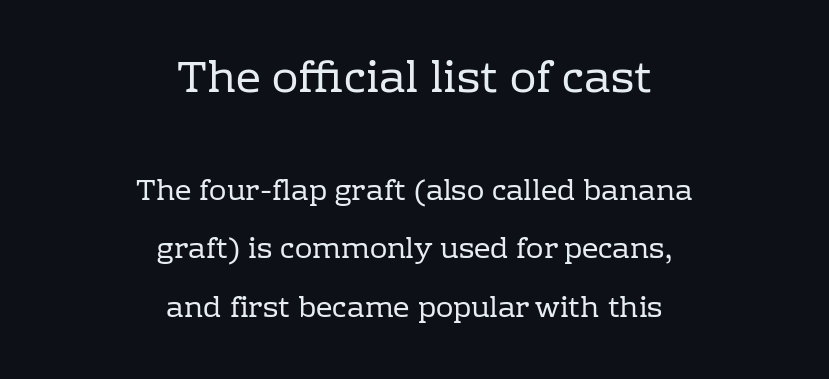
{"serif": "yes", "italic": "no", "bold": "no", "weight": "regular", "width": "normal", "stroke_contrast": "low", "x_height": "medium", "monospaced": "no", "underline": "no", "align": "center", "line_spacing": "loose", "line_spacing_ratio": 2.03, "letter_spacing": "normal", "letter_spacing_em": 0.0, "larger_block": "first", "size_ratio": 1.52, "glyph_px": 44}
